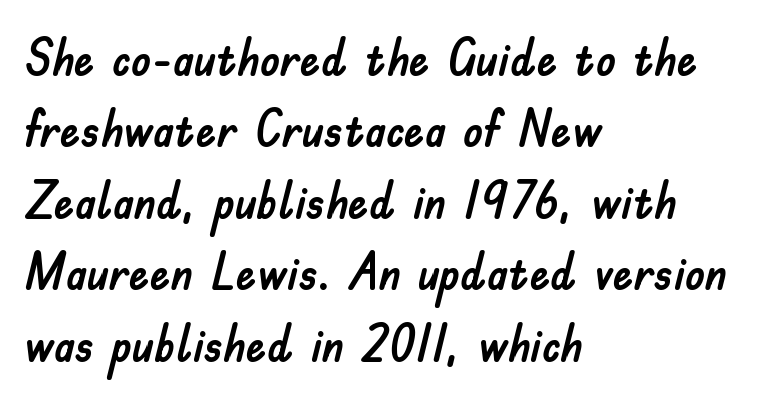
Q: Is the text italic (slanted)? A: Yes.
Q: Is the typeface a serif or a sans-serif typeface? A: Sans-serif.
Q: Is the text underlined? A: No.
Q: How is the paragraph aligned? A: Left-aligned.
Q: Is the spacing between letters normal or unusually wide? A: Normal.
Q: Is the spacing between lines tight, normal or loose? A: Normal.
Q: Width (condensed, normal, or wide)? A: Normal.
Q: Stroke contrast? A: Low.
Q: x-height? A: Small.
Q: Monospaced? A: No.
